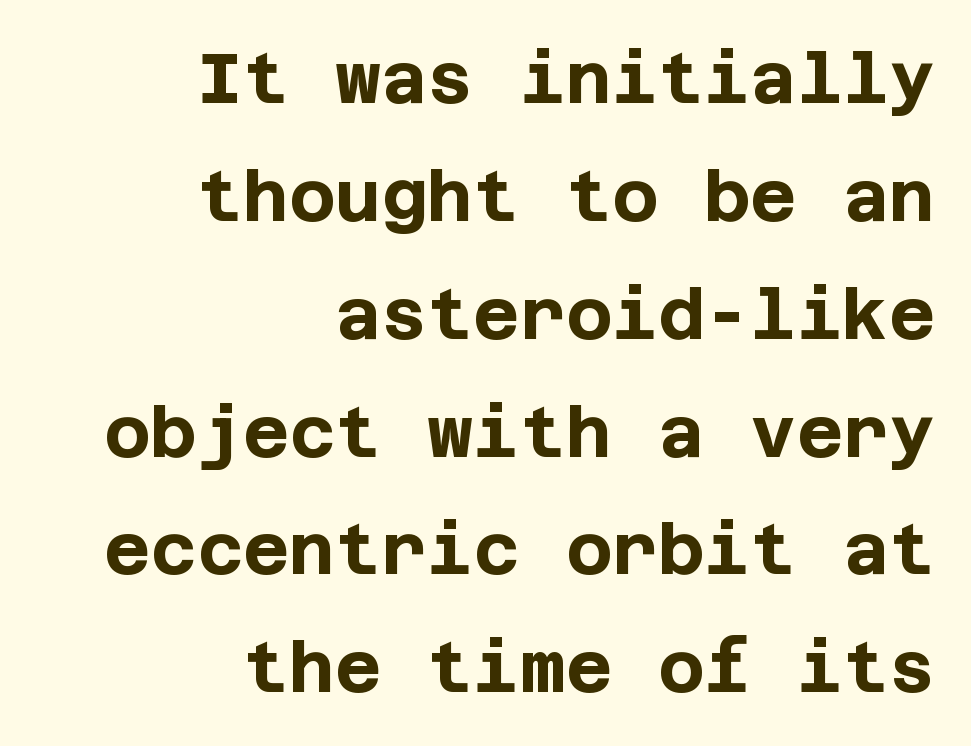
Standard letterfit; no display-style spreading of the glyphs. Is there any slant? The stems are plumb. Examine the stroke ends and you'll find no serifs. Underlining? Definitely not there. The rendering uses a moderate line-height, typical for paragraphs. Line ends are locked; line starts wander.
